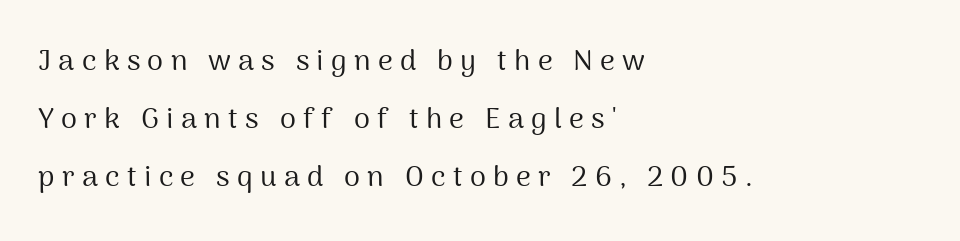
The strokes carry an ordinary text weight at most. Do the letters lean? They stand straight. Airy leading. Words float on clear page, feet unadorned. Reading down the block, your eye returns to a fixed left position each line. The rendering inserts visible extra space after every character.
